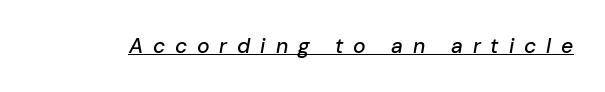
{"italic": "yes", "lean": "right", "slant_degrees": 10, "underline": "yes", "letter_spacing": "wide", "letter_spacing_em": 0.47, "glyph_px": 21}
